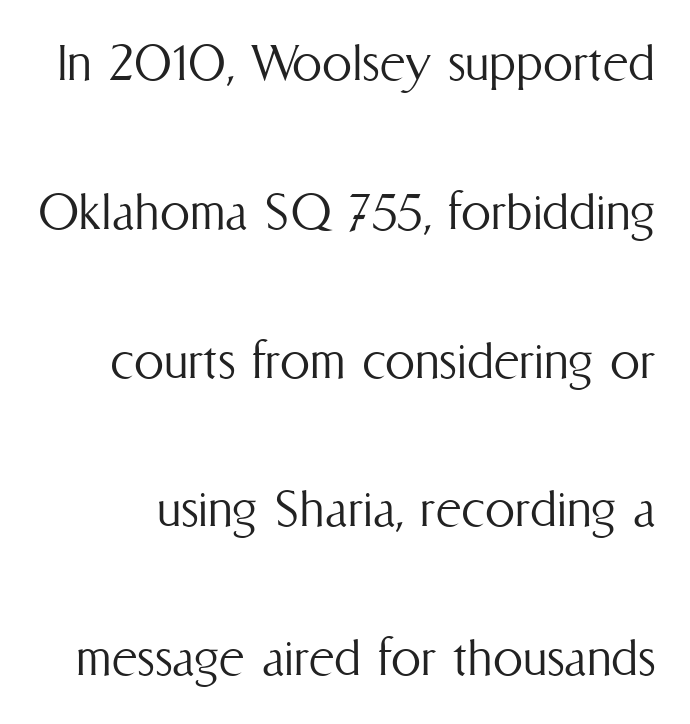
Q: Is the text bold? A: No.
Q: Is the text italic (slanted)? A: No, it is upright.
Q: Is the text underlined? A: No.
Q: Is the spacing between letters normal or unusually wide? A: Normal.
Q: Is the spacing between lines tight, normal or loose? A: Loose.
Q: Width (condensed, normal, or wide)? A: Condensed.
Q: Stroke contrast? A: Medium.
Q: x-height? A: Medium.
Q: Monospaced? A: No.
